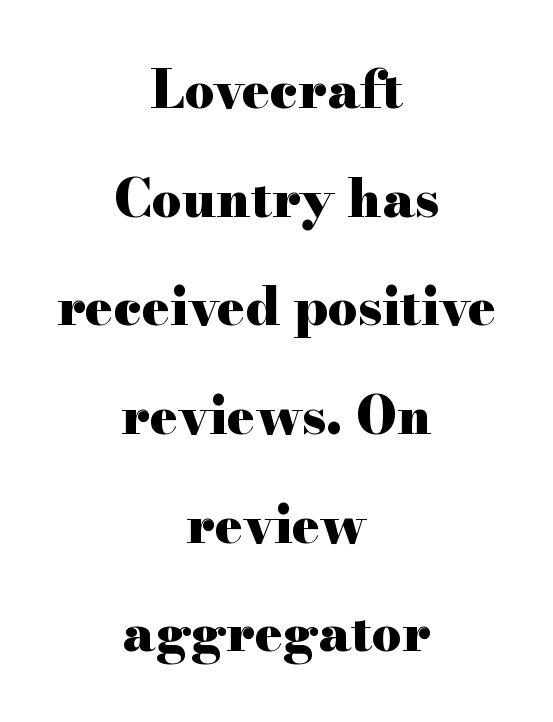
The specimen omits any rule beneath the text block's lines. The sample has been set heavy, in full bold. The glyphs in this specimen are seriffed. A typesetter would call this proportional, since set widths differ per character. The paragraph shown floats in the horizontal middle. Characters follow at the spacing the type designer built in.
